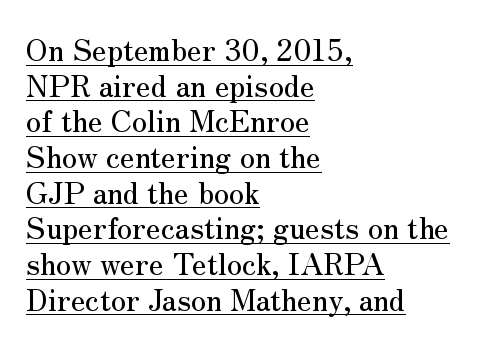
The words here are underlined. The setting favours the left margin, as ordinary paragraphs usually do. Students, note that the glyphs here touch the page at normal intervals. Check where the strokes stop: tiny serifs finish them off.
